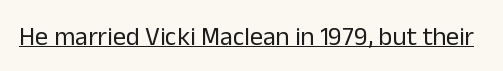
{"italic": "no", "bold": "no", "underline": "yes", "letter_spacing": "normal", "letter_spacing_em": 0.0, "glyph_px": 26}
